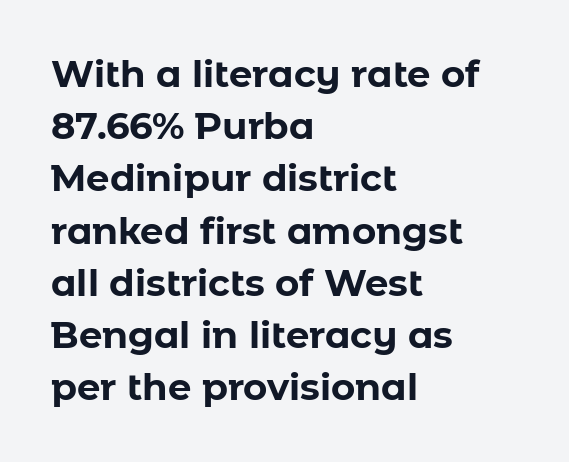
{"serif": "no", "italic": "no", "bold": "yes", "weight": "bold", "width": "normal", "stroke_contrast": "low", "x_height": "medium", "monospaced": "no", "underline": "no", "align": "left", "line_spacing": "normal", "line_spacing_ratio": 1.41, "letter_spacing": "normal", "letter_spacing_em": 0.0, "glyph_px": 37}
